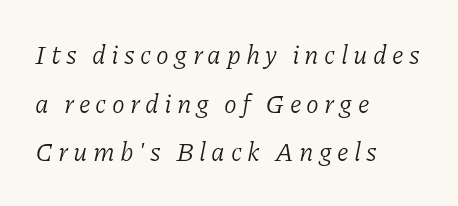
Which margin do the lines hug? The left one — the right edge is uneven. Rendered with sloped, italic letterforms. The baseline area is clear. Loose tracking; the words dissolve into strings of separated letters.
